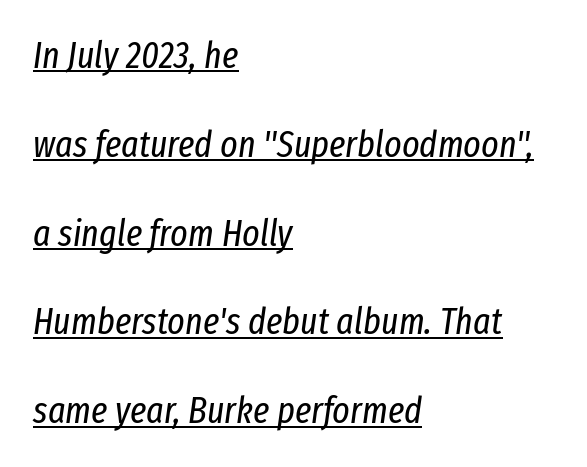
Q: Is the text bold? A: No.
Q: Is the text italic (slanted)? A: Yes, it leans right by about 8 degrees.
Q: Is the text underlined? A: Yes.
Q: How is the paragraph aligned? A: Left-aligned.
Q: Is the spacing between letters normal or unusually wide? A: Normal.
Q: Is the spacing between lines tight, normal or loose? A: Loose.
Q: Width (condensed, normal, or wide)? A: Condensed.
Q: Stroke contrast? A: Low.
Q: x-height? A: Medium.
Q: Monospaced? A: No.
